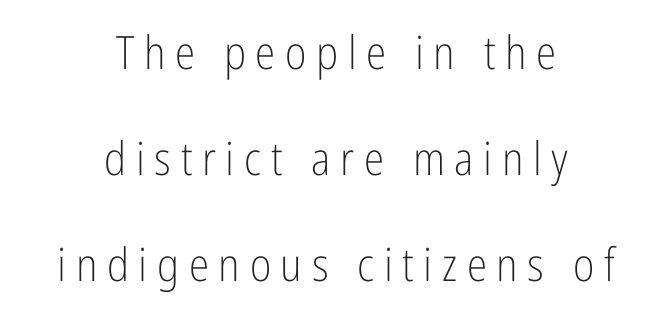
Q: Is the text bold? A: No.
Q: Is the text italic (slanted)? A: No, it is upright.
Q: Is the typeface a serif or a sans-serif typeface? A: Sans-serif.
Q: Is the text underlined? A: No.
Q: How is the paragraph aligned? A: Centered.
Q: Is the spacing between letters normal or unusually wide? A: Unusually wide.
Q: Is the spacing between lines tight, normal or loose? A: Loose.
Q: Width (condensed, normal, or wide)? A: Condensed.
Q: Stroke contrast? A: Low.
Q: x-height? A: Medium.
Q: Monospaced? A: No.
